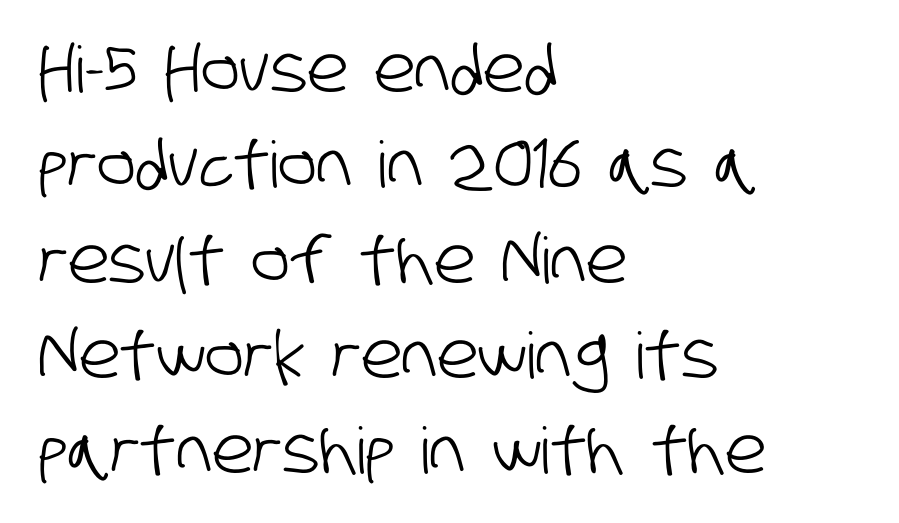
The image shows 64 px condensed sans-serif type; set left-aligned, normal line spacing (1.49x), normal letter spacing, not underlined; low stroke contrast and a large x-height.
